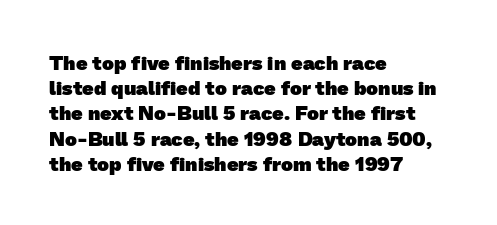
The rag falls on the right side of this text block. Check under the words: just untouched page. Evenly set lines give the paragraph a standard silhouette. A dark, heavy texture on the line: the type is bold. Tracking value appears to be zero — textbook default spacing.
